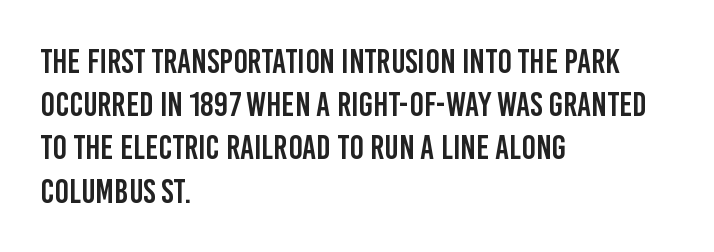
Q: Is the text italic (slanted)? A: No, it is upright.
Q: Is the typeface a serif or a sans-serif typeface? A: Sans-serif.
Q: Is the text underlined? A: No.
Q: How is the paragraph aligned? A: Left-aligned.
Q: Is the spacing between letters normal or unusually wide? A: Normal.
Q: Is the spacing between lines tight, normal or loose? A: Normal.
Q: Width (condensed, normal, or wide)? A: Condensed.
Q: Stroke contrast? A: Low.
Q: x-height? A: Large.
Q: Monospaced? A: No.
